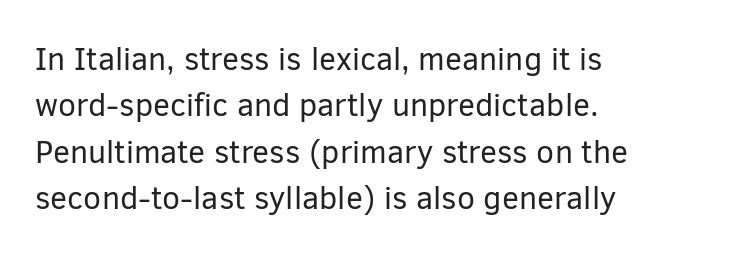
{"serif": "no", "italic": "no", "bold": "no", "weight": "regular", "width": "normal", "stroke_contrast": "low", "x_height": "medium", "monospaced": "no", "underline": "no", "align": "left", "line_spacing": "normal", "line_spacing_ratio": 1.45, "letter_spacing": "normal", "letter_spacing_em": 0.0, "glyph_px": 32}
